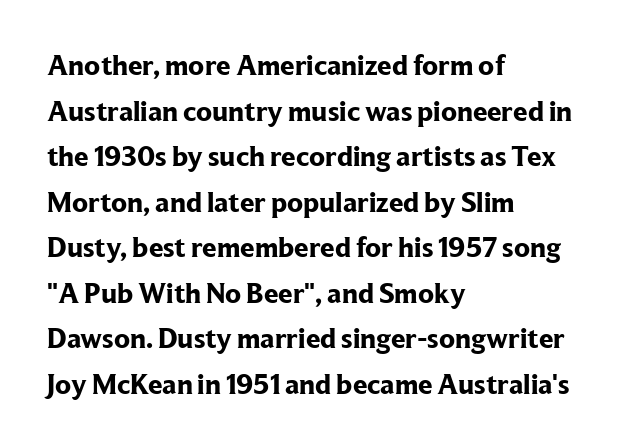
If you drew a ruler down the left edge, every line would touch it. Typographic density is high because the face is bold. The characters display serif detailing at their extremities. Proportional: the letters do not fall into vertical columns. This sample uses an upright cut, with every glyph sitting square on the baseline.
